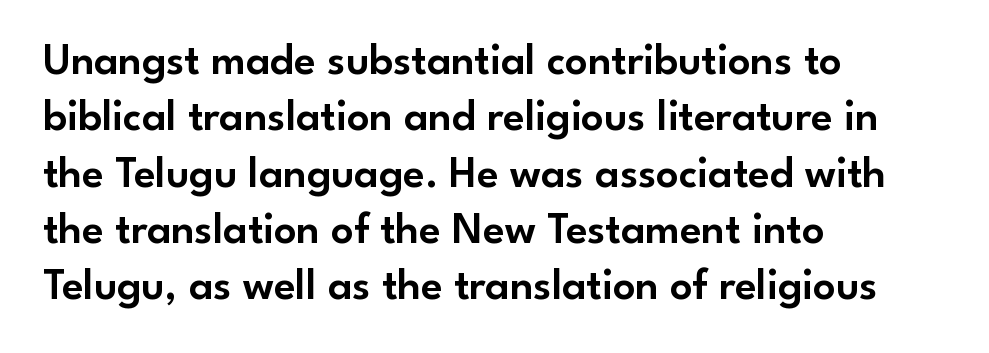
{"serif": "no", "italic": "no", "width": "normal", "stroke_contrast": "low", "x_height": "small", "monospaced": "no", "underline": "no", "align": "left", "line_spacing": "normal", "line_spacing_ratio": 1.28, "letter_spacing": "normal", "letter_spacing_em": 0.0, "glyph_px": 44}
